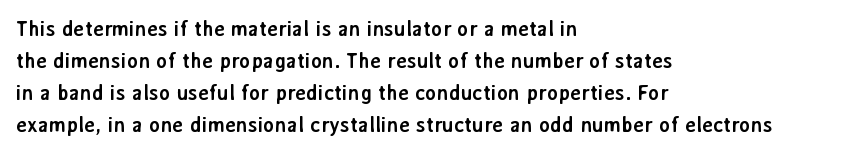
Q: Is the text bold? A: Yes.
Q: Is the text italic (slanted)? A: No, it is upright.
Q: Is the text underlined? A: No.
Q: How is the paragraph aligned? A: Left-aligned.
Q: Is the spacing between letters normal or unusually wide? A: Normal.
Q: Is the spacing between lines tight, normal or loose? A: Normal.
